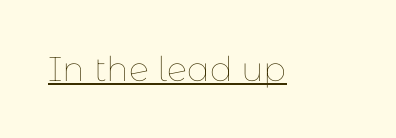
The image shows 34 px thin type, upright; set normal letter spacing, underlined; low stroke contrast and a medium x-height.
